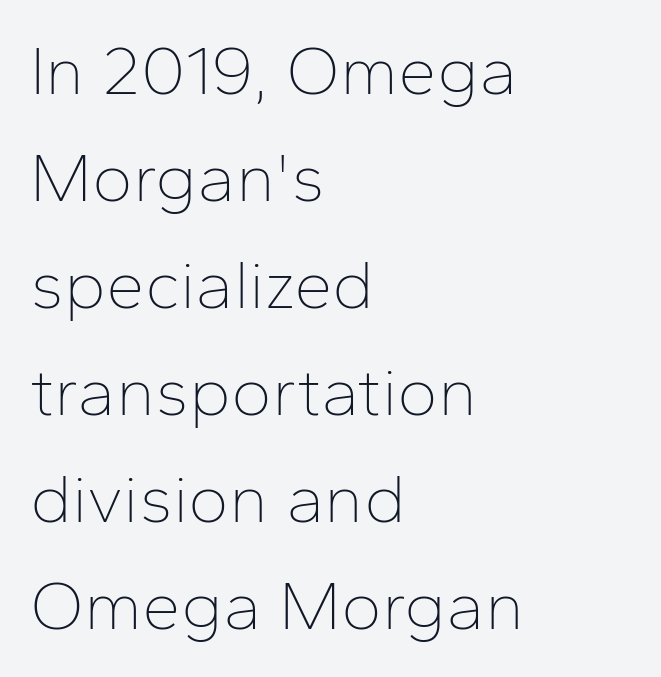
The image shows 69 px thin sans-serif type, upright; set left-aligned, normal line spacing (1.55x), normal letter spacing, not underlined; low stroke contrast and a medium x-height.
